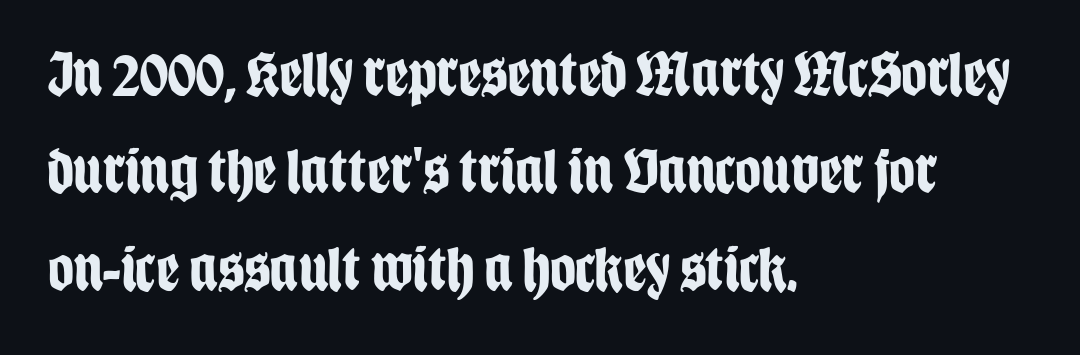
The face used here is rendered with its standard letterfit. Summary of vertical rhythm: regular, with standard interline spacing. This is the regular roman posture of the typeface. The letters carry no serifs — their stems end cleanly without finishing strokes. Typographic density is high because the face is bold. The paragraph shown leans on its left margin.
